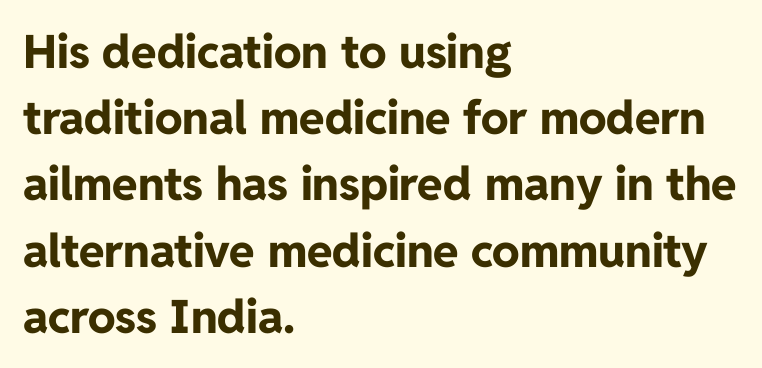
Q: Is the text bold? A: Yes.
Q: Is the text italic (slanted)? A: No, it is upright.
Q: Is the typeface a serif or a sans-serif typeface? A: Sans-serif.
Q: Is the text underlined? A: No.
Q: How is the paragraph aligned? A: Left-aligned.
Q: Is the spacing between letters normal or unusually wide? A: Normal.
Q: Is the spacing between lines tight, normal or loose? A: Normal.
Q: Width (condensed, normal, or wide)? A: Normal.
Q: Stroke contrast? A: Low.
Q: x-height? A: Medium.
Q: Monospaced? A: No.
